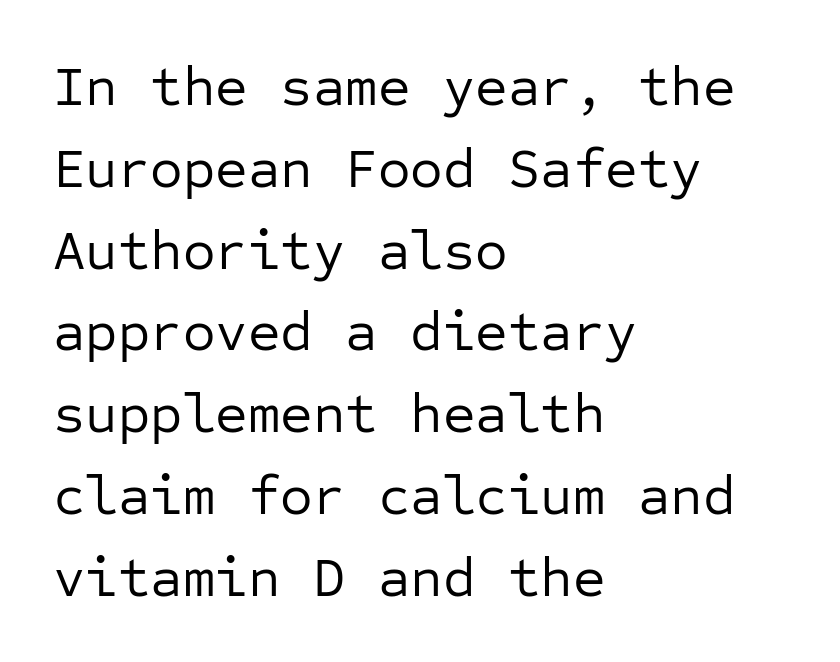
{"serif": "no", "italic": "no", "bold": "no", "weight": "regular", "width": "normal", "stroke_contrast": "low", "x_height": "medium", "monospaced": "yes", "underline": "no", "align": "left", "line_spacing": "normal", "line_spacing_ratio": 1.46, "letter_spacing": "normal", "letter_spacing_em": 0.0, "glyph_px": 56}
